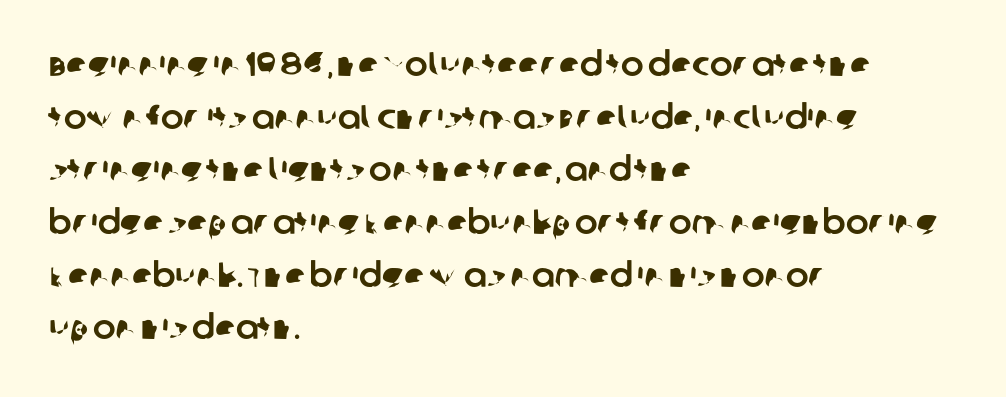
The image shows 34 px sans-serif type; set left-aligned, normal line spacing (1.55x), normal letter spacing, not underlined; low stroke contrast and a large x-height.
